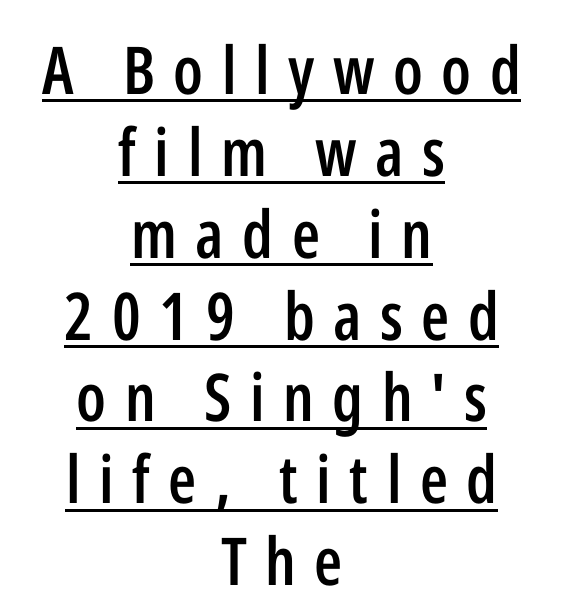
You could not count columns in this text — the font is proportionally spaced. Is the type bold? Partly — it's a semibold, heavier than regular but not fully bold. Does a line run under the words? Yes, clearly. Letter spacing: wide.
